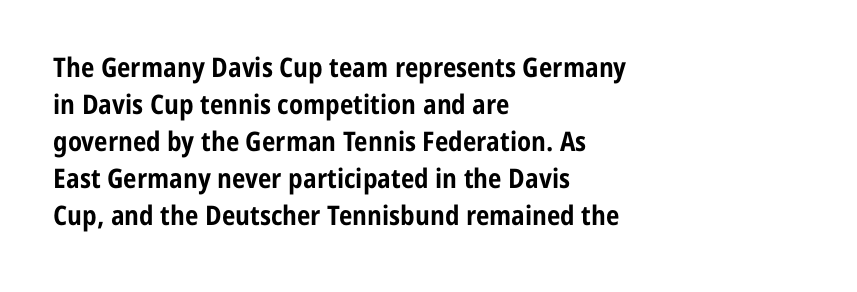
Q: Is the text bold? A: Yes.
Q: Is the text italic (slanted)? A: No, it is upright.
Q: Is the text underlined? A: No.
Q: How is the paragraph aligned? A: Left-aligned.
Q: Is the spacing between letters normal or unusually wide? A: Normal.
Q: Is the spacing between lines tight, normal or loose? A: Normal.
